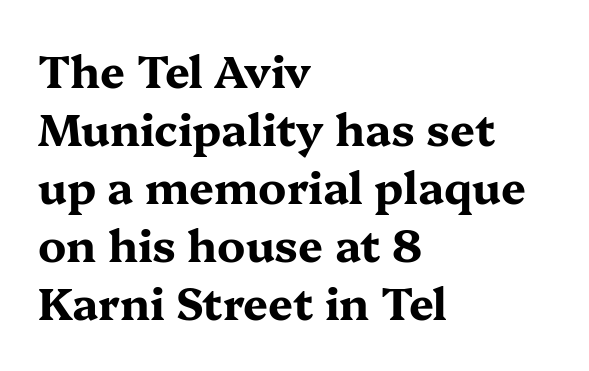
{"serif": "yes", "italic": "no", "bold": "yes", "weight": "bold", "width": "wide", "stroke_contrast": "medium", "x_height": "medium", "monospaced": "no", "underline": "no", "align": "left", "line_spacing": "normal", "line_spacing_ratio": 1.32, "letter_spacing": "normal", "letter_spacing_em": 0.0, "glyph_px": 44}
